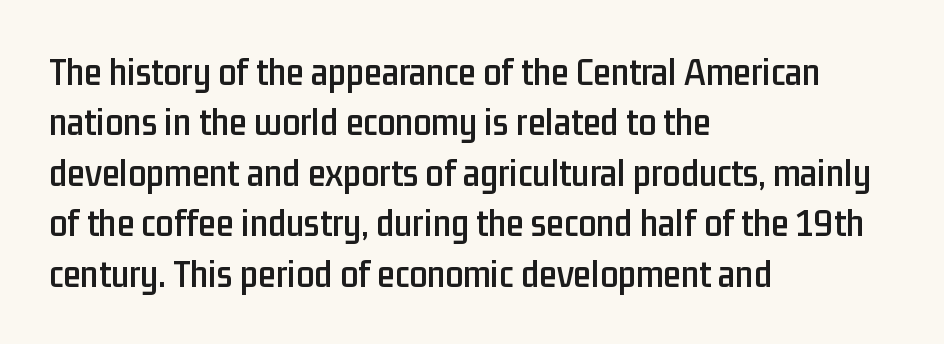
Honestly, there is no underline to notice here at all. The specimen reads as upright at a glance. Letterform terminals end flat and unadorned throughout the passage. Is the letter spacing exaggerated? No — it looks like the ordinary default. Which margin do the lines hug? The left one — the right edge is uneven.
